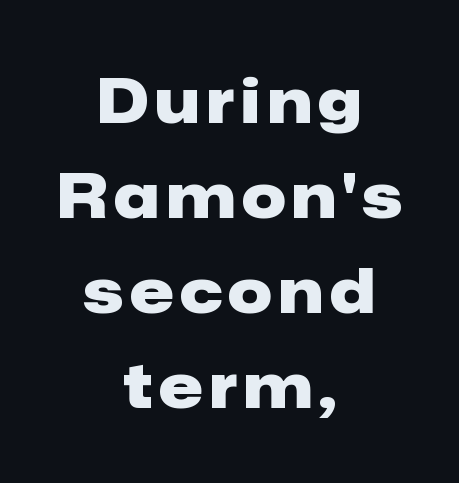
The image shows 62 px heavy sans-serif type, upright; set centered, normal line spacing (1.53x), not underlined; low stroke contrast and a medium x-height.
